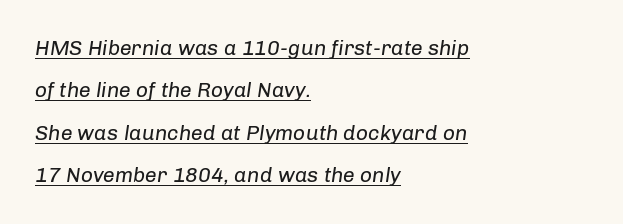
{"italic": "yes", "lean": "right", "slant_degrees": 8, "bold": "no", "underline": "yes", "align": "left", "line_spacing": "loose", "line_spacing_ratio": 2.02, "letter_spacing": "normal", "letter_spacing_em": 0.0, "glyph_px": 21}
